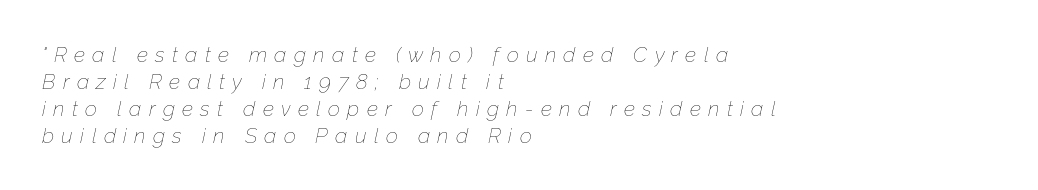
Q: Is the text bold? A: No.
Q: Is the text italic (slanted)? A: Yes, it leans right by about 12 degrees.
Q: Is the text underlined? A: No.
Q: How is the paragraph aligned? A: Left-aligned.
Q: Is the spacing between letters normal or unusually wide? A: Unusually wide.
Q: Is the spacing between lines tight, normal or loose? A: Normal.
